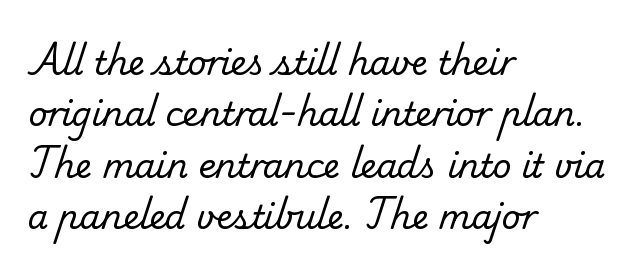
The gaps between neighbouring characters are ordinary and unremarkable. No word sits above an underline. Left-aligned paragraph, ragged on the right. Varying glyph widths throughout — classic text-font behaviour. The face used here is seriffed, in the tradition of book romans. The letterforms sit at book weight or below.
